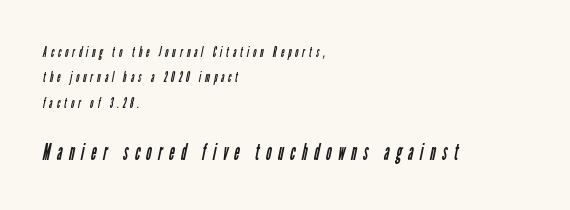
Q: Is the text bold? A: No.
Q: Is the text underlined? A: No.
Q: How is the paragraph aligned? A: Left-aligned.
Q: Is the spacing between letters normal or unusually wide? A: Unusually wide.
Q: Which block of text is set in a larger size, the first (top) or the second (bottom)? A: The second (bottom) one.
